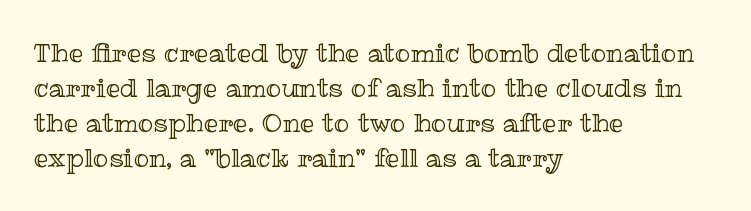
{"italic": "no", "underline": "no", "align": "left", "line_spacing": "normal", "line_spacing_ratio": 1.35, "letter_spacing": "normal", "letter_spacing_em": 0.0, "glyph_px": 26}
